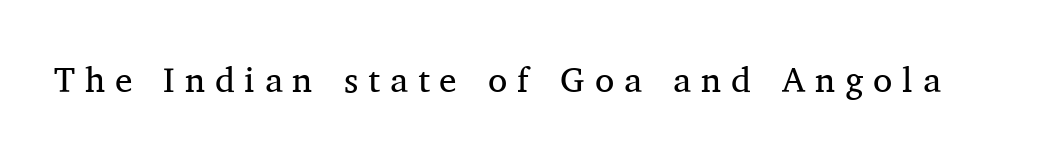
The image shows 35 px regular-weight serif type, upright; set unusually wide letter spacing (+0.28 em), not underlined; medium stroke contrast and a medium x-height.
